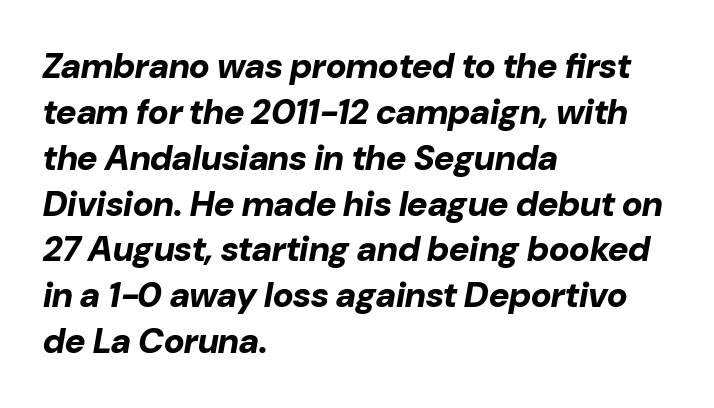
{"italic": "yes", "lean": "right", "slant_degrees": 10, "bold": "yes", "weight": "bold", "width": "normal", "stroke_contrast": "low", "x_height": "medium", "monospaced": "no", "underline": "no", "align": "left", "line_spacing": "normal", "line_spacing_ratio": 1.31, "letter_spacing": "normal", "letter_spacing_em": 0.0, "glyph_px": 35}
